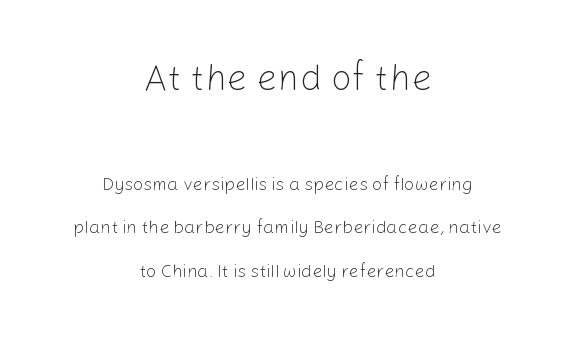
{"serif": "no", "italic": "no", "bold": "no", "weight": "light", "width": "normal", "stroke_contrast": "low", "x_height": "medium", "monospaced": "no", "underline": "no", "align": "center", "line_spacing": "loose", "line_spacing_ratio": 2.43, "letter_spacing": "normal", "letter_spacing_em": 0.0, "larger_block": "first", "size_ratio": 2.06, "glyph_px": 37}
